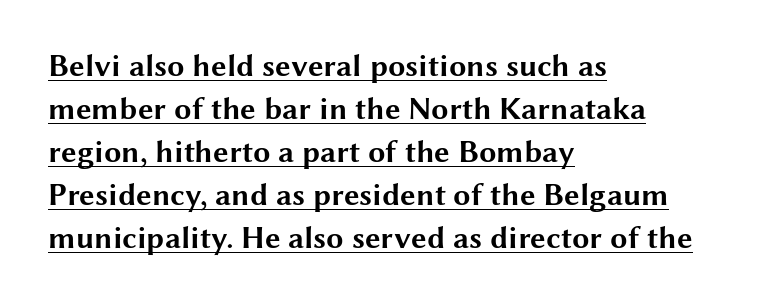
The image shows 31 px bold, wide sans-serif type, upright; set left-aligned, normal line spacing (1.39x), normal letter spacing, underlined; medium stroke contrast and a medium x-height.
